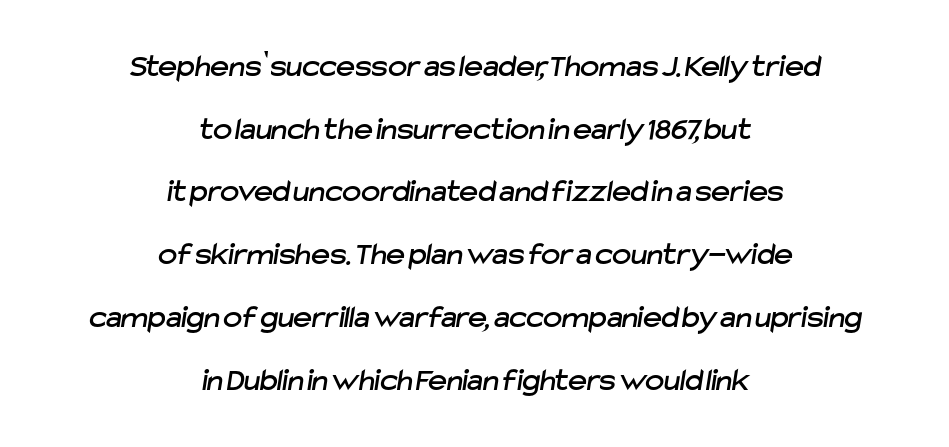
Q: Is the typeface a serif or a sans-serif typeface? A: Sans-serif.
Q: Is the text underlined? A: No.
Q: How is the paragraph aligned? A: Centered.
Q: Is the spacing between letters normal or unusually wide? A: Normal.
Q: Is the spacing between lines tight, normal or loose? A: Loose.
Q: Width (condensed, normal, or wide)? A: Normal.
Q: Stroke contrast? A: Low.
Q: x-height? A: Medium.
Q: Monospaced? A: No.
